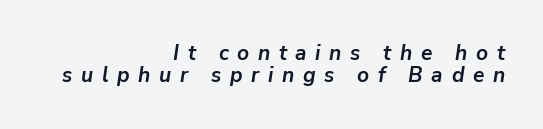
Each glyph is drawn with heavy, bold strokes. Would a proofreader flag this as italicized? Yes. Rows of type sit shoulder to shoulder in the vertical direction. Any mark beneath the type? The region is blank. The lines in this sample share a right terminus and differ only in where they begin.
